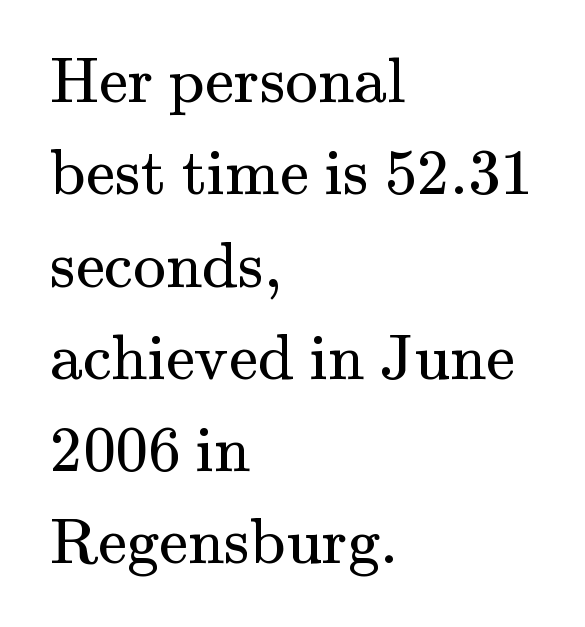
Q: Is the text bold? A: No.
Q: Is the text italic (slanted)? A: No, it is upright.
Q: Is the typeface a serif or a sans-serif typeface? A: Serif.
Q: Is the text underlined? A: No.
Q: How is the paragraph aligned? A: Left-aligned.
Q: Is the spacing between letters normal or unusually wide? A: Normal.
Q: Is the spacing between lines tight, normal or loose? A: Normal.
Q: Width (condensed, normal, or wide)? A: Normal.
Q: Stroke contrast? A: Medium.
Q: x-height? A: Small.
Q: Monospaced? A: No.
